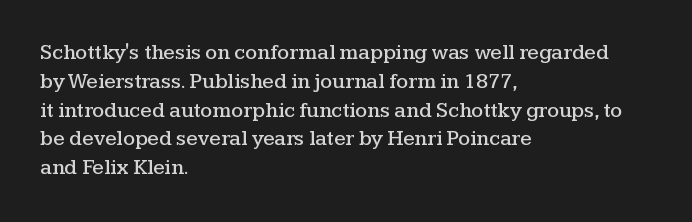
Q: Is the text italic (slanted)? A: No, it is upright.
Q: Is the text underlined? A: No.
Q: How is the paragraph aligned? A: Left-aligned.
Q: Is the spacing between letters normal or unusually wide? A: Normal.
Q: Is the spacing between lines tight, normal or loose? A: Normal.
